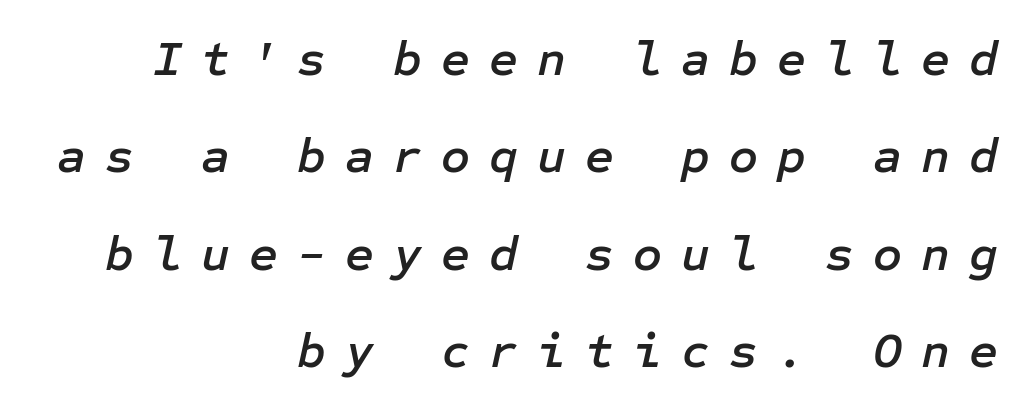
Q: Is the text italic (slanted)? A: Yes, it leans right by about 12 degrees.
Q: Is the text underlined? A: No.
Q: How is the paragraph aligned? A: Right-aligned.
Q: Is the spacing between letters normal or unusually wide? A: Unusually wide.
Q: Is the spacing between lines tight, normal or loose? A: Loose.
Q: Width (condensed, normal, or wide)? A: Normal.
Q: Stroke contrast? A: Low.
Q: x-height? A: Medium.
